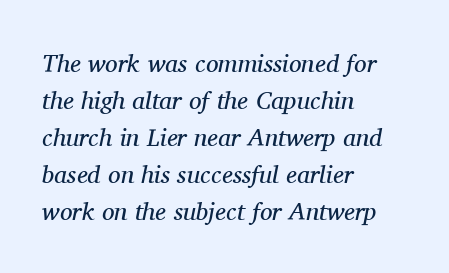
The image shows 25 px text type, italic (leaning right); set left-aligned, normal line spacing (1.48x), normal letter spacing, not underlined.
